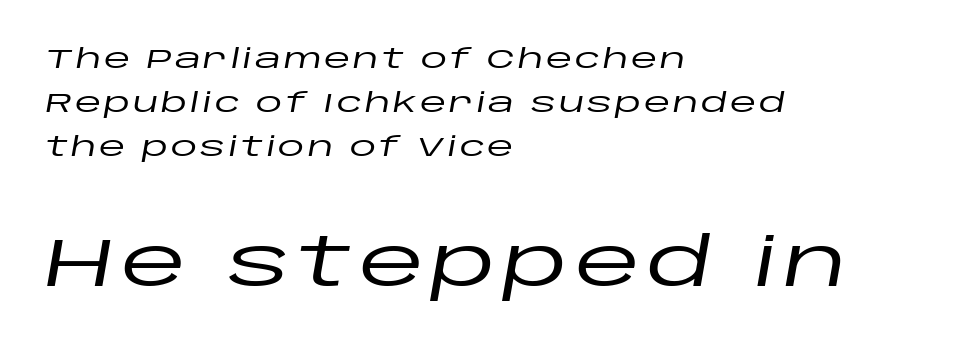
The image shows 67 px wide type, italic (leaning right); set left-aligned, normal line spacing (1.63x), not underlined; the second (bottom) block is 2.48x larger; low stroke contrast and a large x-height.
